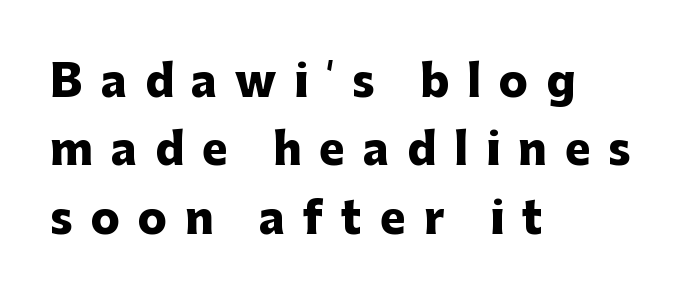
Every character sits straight up, as roman type does. Is this a fixed-width face? No — the glyphs have proportional, varying widths. Decoration check: the copy has no underline. Caption: bold face, heavy strokes. All the whitespace from short lines collects on the right. Notice how descenders clear the ascenders below comfortably — that's standard leading.
